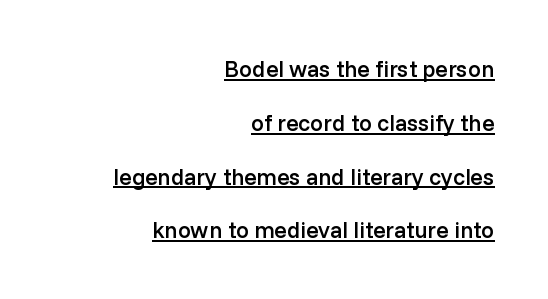
These words are printed semibold, heavier than regular yet not bold. The words here are underlined. Letter spacing: default. Horizontal alignment here is rightward, an uncommon choice for prose.
